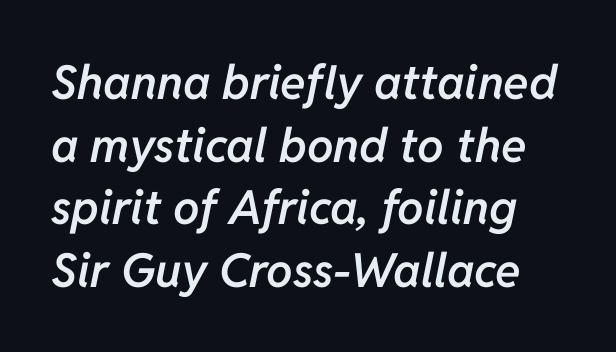
The image shows 47 px semibold type, italic (leaning right); set normal line spacing (1.33x), normal letter spacing, not underlined; low stroke contrast and a medium x-height.
